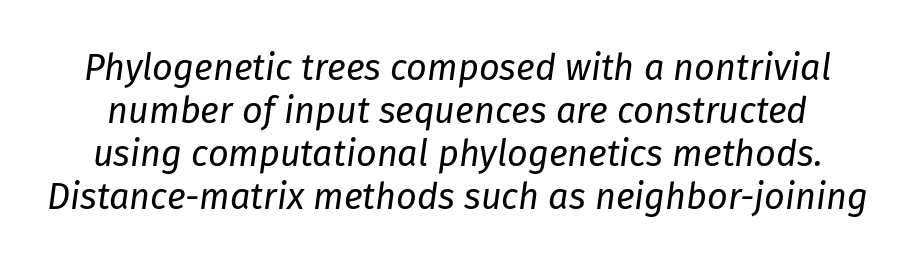
Q: Is the text bold? A: No.
Q: Is the text italic (slanted)? A: Yes, it leans right by about 8 degrees.
Q: Is the text underlined? A: No.
Q: Is the spacing between letters normal or unusually wide? A: Normal.
Q: Width (condensed, normal, or wide)? A: Normal.
Q: Stroke contrast? A: Low.
Q: x-height? A: Medium.
Q: Monospaced? A: No.
